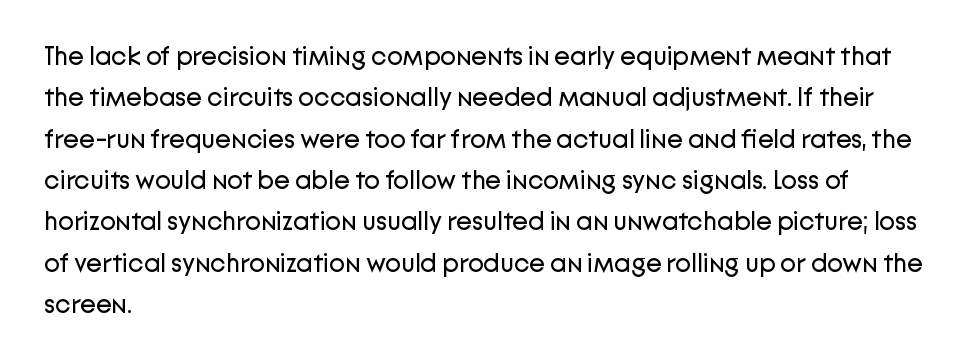
{"italic": "no", "bold": "no", "underline": "no", "align": "left", "line_spacing": "normal", "line_spacing_ratio": 1.59, "letter_spacing": "normal", "letter_spacing_em": 0.0, "glyph_px": 26}
